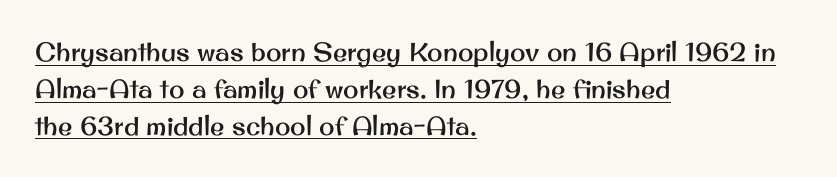
The image shows 26 px text type, upright; set left-aligned, normal line spacing (1.42x), normal letter spacing, underlined.
